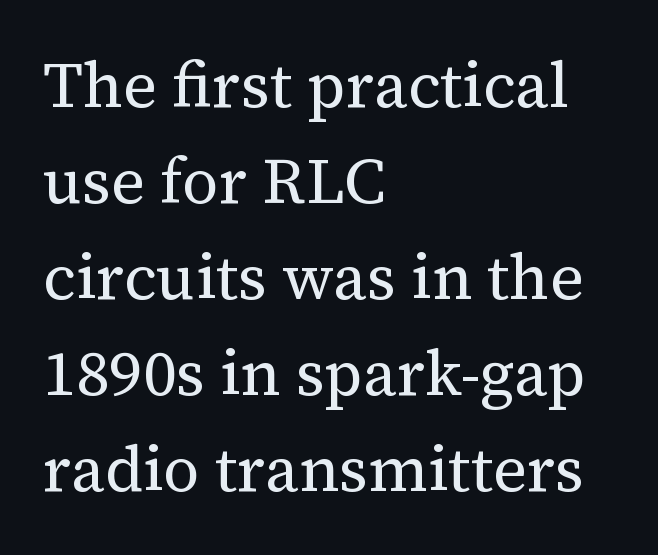
{"serif": "yes", "italic": "no", "bold": "no", "weight": "regular", "width": "normal", "stroke_contrast": "medium", "x_height": "medium", "monospaced": "no", "underline": "no", "align": "left", "line_spacing": "normal", "line_spacing_ratio": 1.5, "letter_spacing": "normal", "letter_spacing_em": 0.0, "glyph_px": 64}
